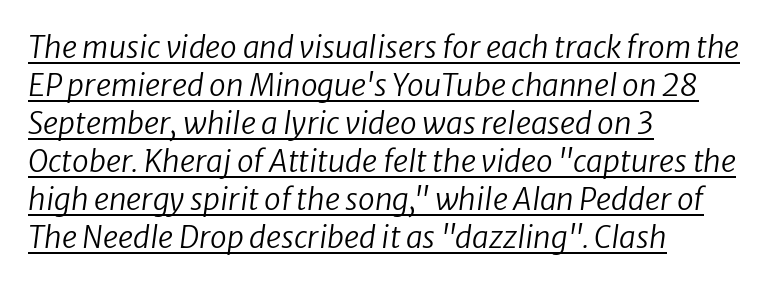
The image shows 30 px regular-weight type, italic (leaning right); set left-aligned, normal line spacing (1.27x), normal letter spacing, underlined; low stroke contrast and a medium x-height.
